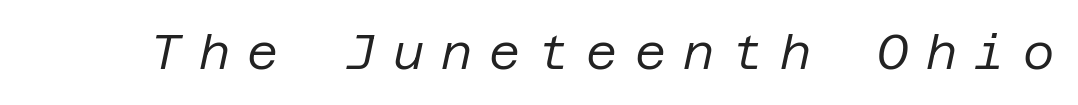
Q: Is the text bold? A: No.
Q: Is the text italic (slanted)? A: Yes, it leans right by about 12 degrees.
Q: Is the text underlined? A: No.
Q: Is the spacing between letters normal or unusually wide? A: Unusually wide.
Q: Width (condensed, normal, or wide)? A: Normal.
Q: Stroke contrast? A: Low.
Q: x-height? A: Large.
